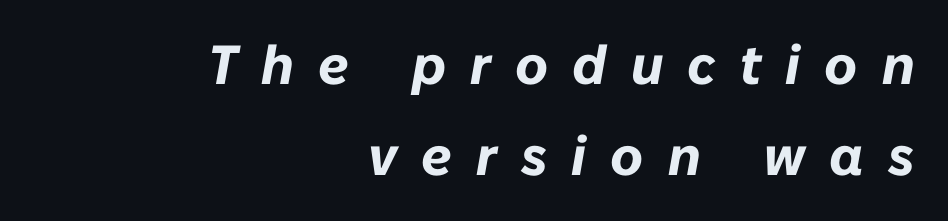
{"italic": "yes", "lean": "right", "slant_degrees": 10, "bold": "yes", "weight": "bold", "width": "normal", "stroke_contrast": "low", "x_height": "medium", "monospaced": "no", "underline": "no", "align": "right", "line_spacing": "normal", "line_spacing_ratio": 1.66, "letter_spacing": "wide", "letter_spacing_em": 0.44, "glyph_px": 55}
